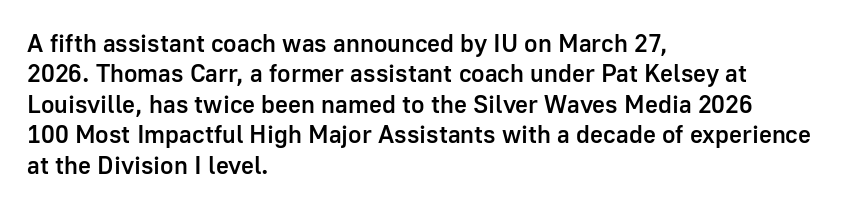
The image shows 25 px text type, upright; set left-aligned, line spacing 1.22x, normal letter spacing, not underlined.
